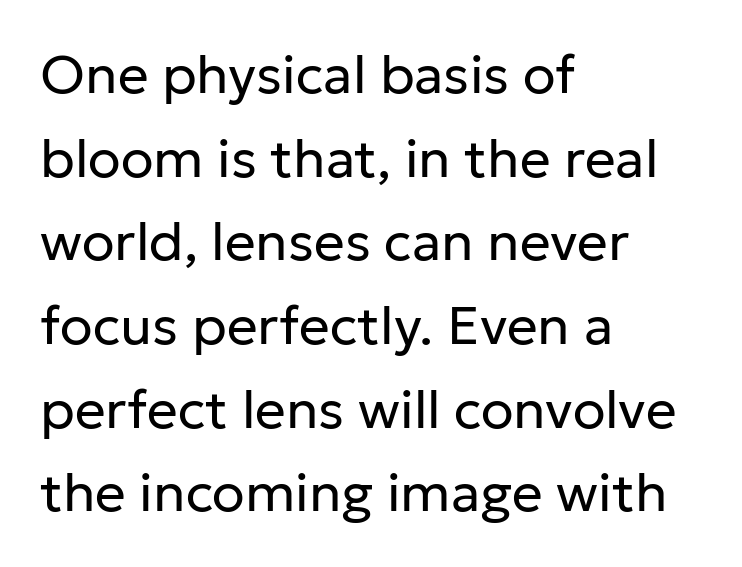
The image shows 54 px regular-weight sans-serif type, upright; set left-aligned, normal line spacing (1.55x), normal letter spacing, not underlined; low stroke contrast and a medium x-height.
